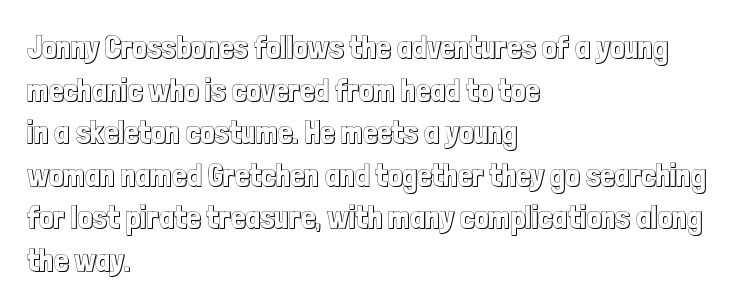
{"italic": "no", "width": "condensed", "x_height": "medium", "monospaced": "no", "underline": "no", "align": "left", "line_spacing": "normal", "line_spacing_ratio": 1.33, "letter_spacing": "normal", "letter_spacing_em": 0.0, "glyph_px": 32}
